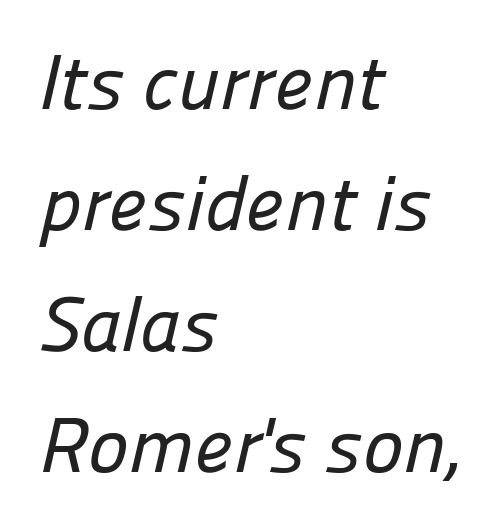
{"serif": "no", "width": "normal", "stroke_contrast": "low", "x_height": "medium", "monospaced": "no", "underline": "no", "align": "left", "line_spacing": "normal", "line_spacing_ratio": 1.57, "letter_spacing": "normal", "letter_spacing_em": 0.0, "glyph_px": 77}
